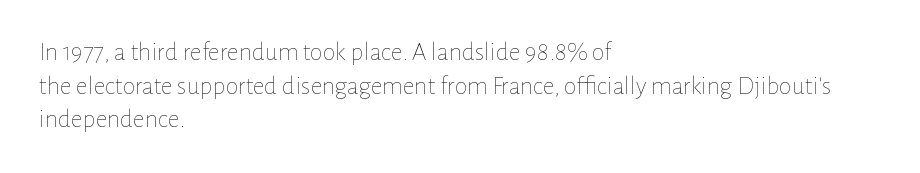
Interline gaps are of average width in this sample. In terms of posture, this sample is upright. Teacher's note: observe the even left margin — that is flush-left alignment. The cut favours lightness, reaching ordinary text weight at its darkest.
